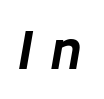
{"italic": "yes", "lean": "right", "slant_degrees": 10, "width": "normal", "stroke_contrast": "low", "x_height": "medium", "monospaced": "no", "underline": "no", "letter_spacing": "wide", "letter_spacing_em": 0.31, "glyph_px": 52}
